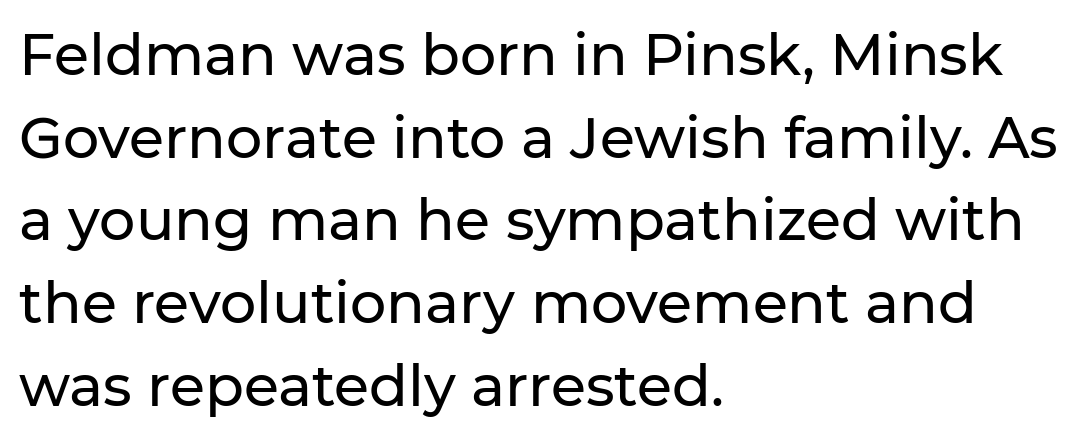
A roman cut, with each character standing at attention. Letters rest on an invisible, unmarked baseline. One glance says typical: line gaps are just what's usual. Does the type have serifs? No, each stem ends abruptly. The rendering uses natural spacing where letterforms have individual widths.
